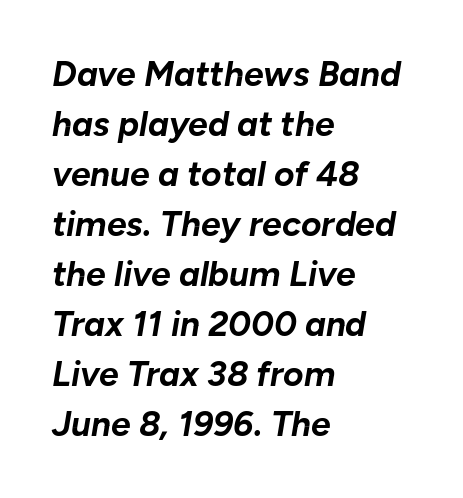
The image shows 35 px bold type, italic (leaning right); set left-aligned, normal line spacing (1.43x), normal letter spacing, not underlined; low stroke contrast and a medium x-height.
